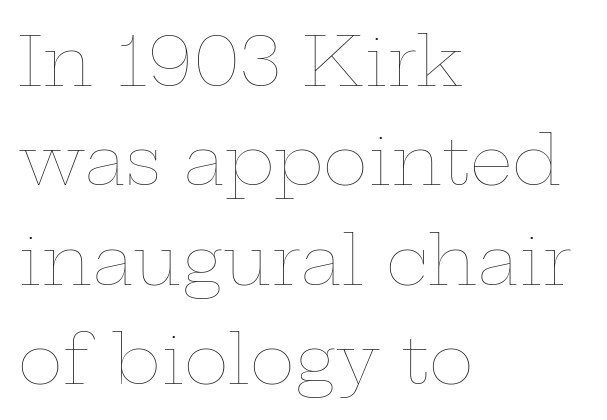
{"italic": "no", "bold": "no", "weight": "thin", "width": "wide", "stroke_contrast": "low", "x_height": "medium", "monospaced": "no", "underline": "no", "align": "left", "line_spacing": "normal", "line_spacing_ratio": 1.46, "letter_spacing": "normal", "letter_spacing_em": 0.0, "glyph_px": 68}
